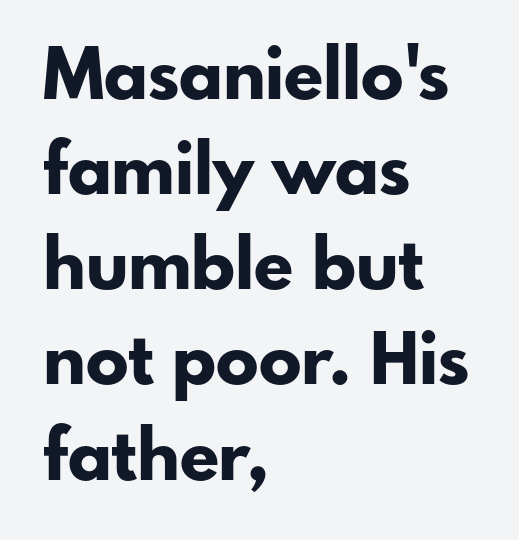
Does extra space separate the letters? No, they use regular spacing. Caption: multi-line text, flush left, ragged right. Type style note: lacks serifs. Note the varied advance widths — an 'i' is clearly narrower than an 'm'. Leading: standard.
